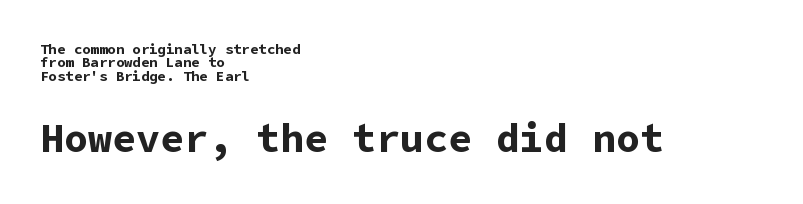
Notice how the stems are strictly vertical — no italics here. The rendering uses a small line-height, squeezing the rows. Leftover space on each line is placed entirely after the last word. Typesetter's note: full bold, strokes at maximum text heaviness.
